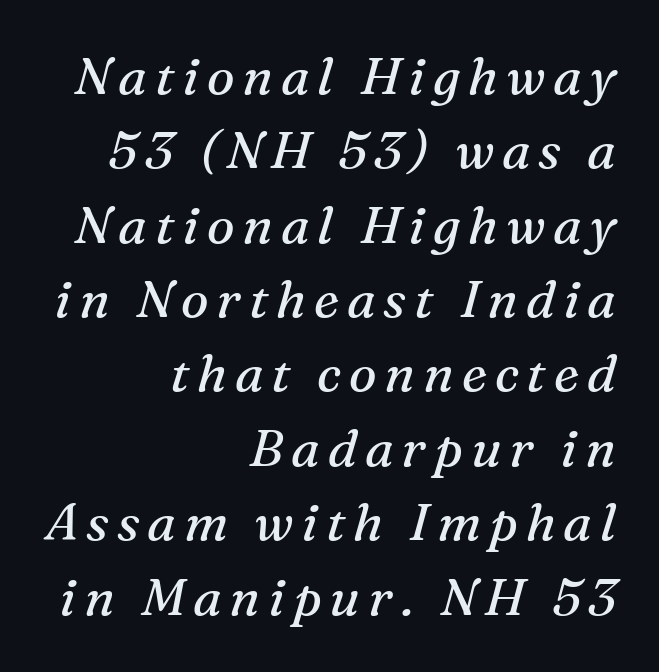
The text carries the slant typical of an italic or oblique font. Unmarked baselines from the first word to the last. Regarding serifs, this sample has them. Vertical spacing — default.
